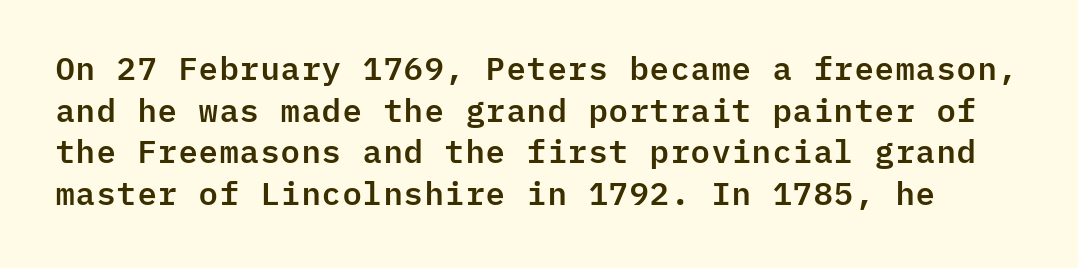
The image shows 32 px sans-serif type, upright, monospaced; set normal line spacing (1.3x), normal letter spacing, not underlined; low stroke contrast and a medium x-height.
